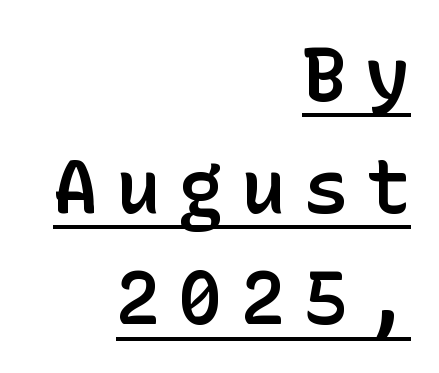
Q: Is the text bold? A: Semi-bold.
Q: Is the text italic (slanted)? A: No, it is upright.
Q: Is the typeface a serif or a sans-serif typeface? A: Sans-serif.
Q: Is the text underlined? A: Yes.
Q: How is the paragraph aligned? A: Right-aligned.
Q: Is the spacing between letters normal or unusually wide? A: Unusually wide.
Q: Is the spacing between lines tight, normal or loose? A: Normal.
Q: Width (condensed, normal, or wide)? A: Normal.
Q: Stroke contrast? A: Low.
Q: x-height? A: Medium.
